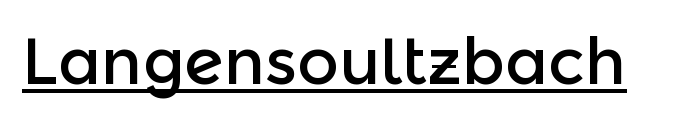
Q: Is the text italic (slanted)? A: No, it is upright.
Q: Is the typeface a serif or a sans-serif typeface? A: Sans-serif.
Q: Is the text underlined? A: Yes.
Q: Is the spacing between letters normal or unusually wide? A: Normal.
Q: Width (condensed, normal, or wide)? A: Normal.
Q: x-height? A: Medium.
Q: Monospaced? A: No.
